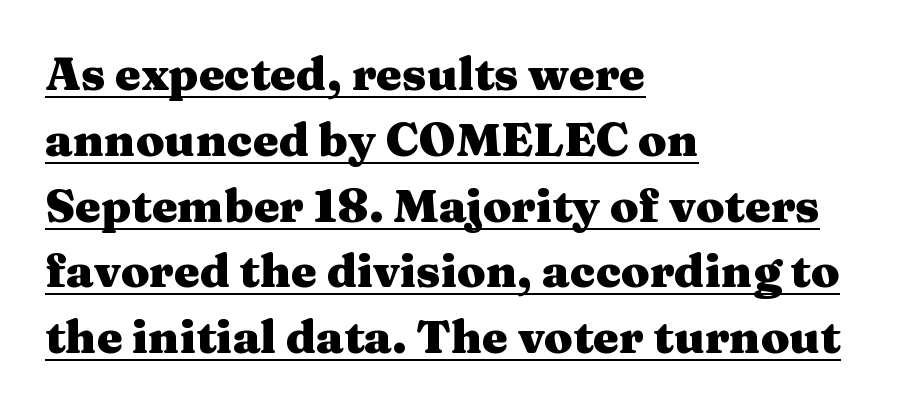
Q: Is the text bold? A: Yes.
Q: Is the text italic (slanted)? A: No, it is upright.
Q: Is the typeface a serif or a sans-serif typeface? A: Serif.
Q: Is the text underlined? A: Yes.
Q: How is the paragraph aligned? A: Left-aligned.
Q: Is the spacing between letters normal or unusually wide? A: Normal.
Q: Is the spacing between lines tight, normal or loose? A: Normal.
Q: Width (condensed, normal, or wide)? A: Wide.
Q: Stroke contrast? A: Medium.
Q: x-height? A: Medium.
Q: Monospaced? A: No.
